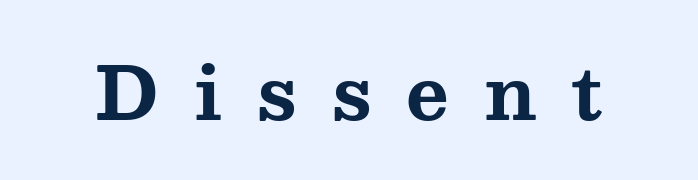
{"serif": "yes", "italic": "no", "bold": "yes", "weight": "bold", "width": "wide", "stroke_contrast": "medium", "x_height": "medium", "monospaced": "no", "underline": "no", "letter_spacing": "wide", "letter_spacing_em": 0.48, "glyph_px": 73}
